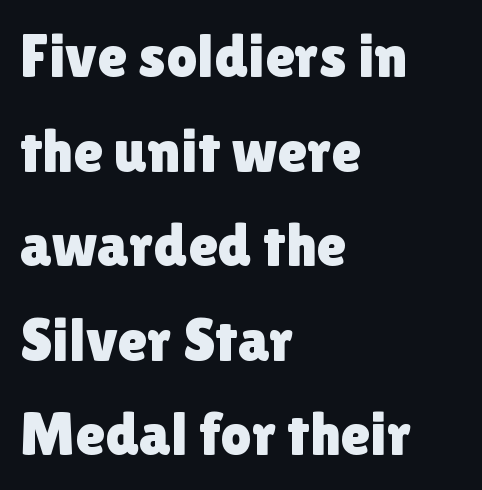
A typesetter would call this leading conventional body-copy spacing. The letters advance in unequal steps, a hallmark of proportional type. The setting favours the left margin, as ordinary paragraphs usually do. The rendering shows plain stroke endings on the letterforms — a sans-serif design. The horizontal fit of the characters is conventional and even.
